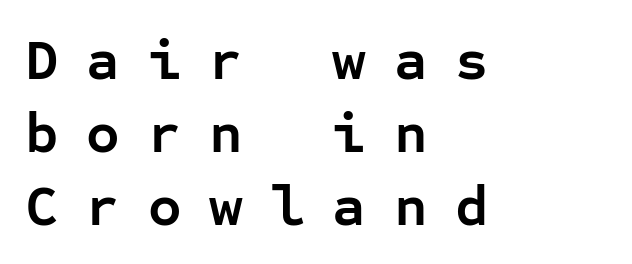
The zone under the glyphs is completely vacant. Summary of vertical rhythm: regular, with standard interline spacing. Look at the stroke-to-counter ratio: heavy, a bold. Every stem runs plumb, perpendicular to the baseline. These lines are set flush left with a ragged right edge.
